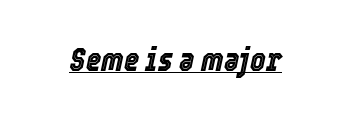
The image shows 33 px condensed type, italic (leaning right); set normal letter spacing, underlined; a medium x-height.
